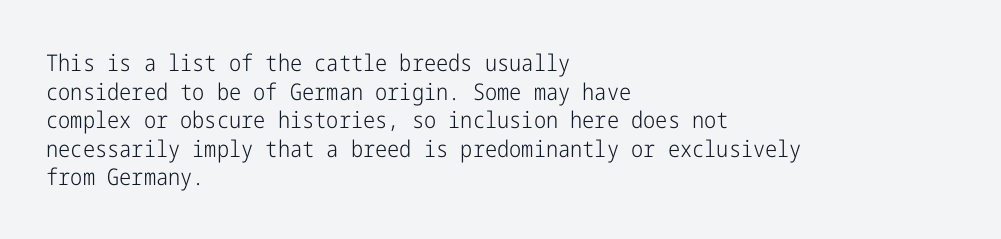
Q: Is the text bold? A: No.
Q: Is the text italic (slanted)? A: No, it is upright.
Q: Is the text underlined? A: No.
Q: How is the paragraph aligned? A: Left-aligned.
Q: Is the spacing between letters normal or unusually wide? A: Normal.
